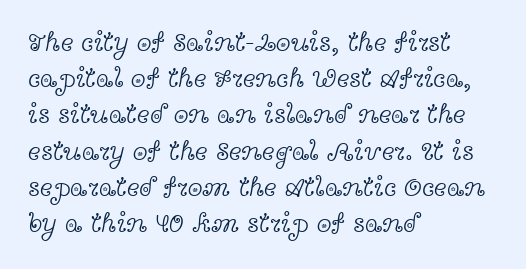
{"bold": "no", "underline": "no", "align": "left", "line_spacing": "normal", "line_spacing_ratio": 1.34, "letter_spacing": "normal", "letter_spacing_em": 0.0, "glyph_px": 27}
